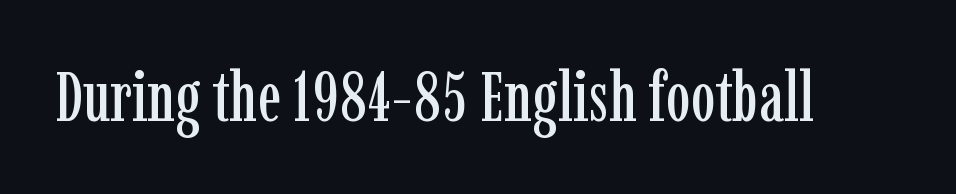
{"serif": "yes", "italic": "no", "width": "condensed", "stroke_contrast": "low", "x_height": "medium", "monospaced": "no", "underline": "no", "letter_spacing": "normal", "letter_spacing_em": 0.0, "glyph_px": 69}
